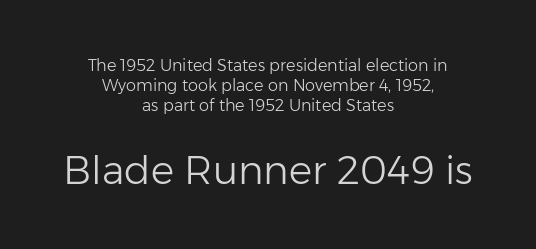
You get the small type first, then a jump to larger type. Here the glyphs are tracked normally, forming tight word shapes. Grotesque or geometric, the face here clearly has no serifs. Ordinary non-slanted type is in use.
